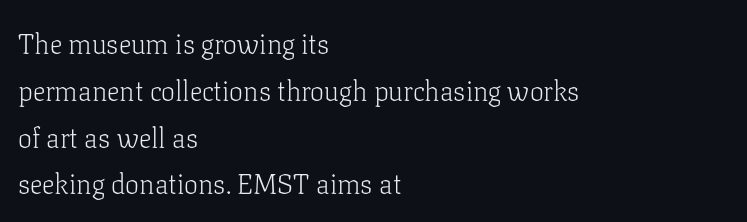
{"serif": "yes", "italic": "no", "bold": "no", "weight": "light", "width": "normal", "stroke_contrast": "low", "x_height": "medium", "monospaced": "no", "underline": "no", "align": "left", "line_spacing": "normal", "line_spacing_ratio": 1.67, "letter_spacing": "normal", "letter_spacing_em": 0.0, "glyph_px": 28}
